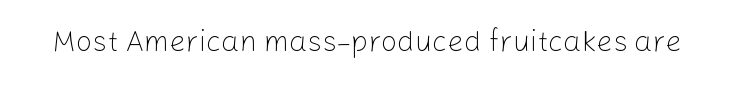
Type without underlining. Are there feet on the stems? There aren't — it's a sans. Spacing verdict: proportional, widths tailored to each character. The letterforms sit shoulder to shoulder at normal distance. The specimen reads as upright at a glance. The strokes carry an ordinary text weight at most.
